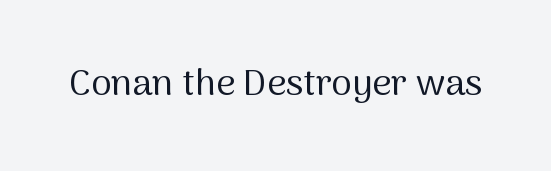
Q: Is the text bold? A: No.
Q: Is the text italic (slanted)? A: No, it is upright.
Q: Is the typeface a serif or a sans-serif typeface? A: Sans-serif.
Q: Is the text underlined? A: No.
Q: Is the spacing between letters normal or unusually wide? A: Normal.
Q: Width (condensed, normal, or wide)? A: Normal.
Q: Stroke contrast? A: Medium.
Q: x-height? A: Medium.
Q: Monospaced? A: No.
